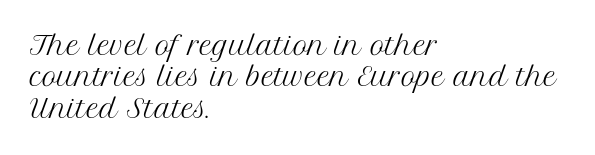
Q: Is the text bold? A: No.
Q: Is the text italic (slanted)? A: Yes.
Q: Is the text underlined? A: No.
Q: How is the paragraph aligned? A: Left-aligned.
Q: Is the spacing between letters normal or unusually wide? A: Normal.
Q: Is the spacing between lines tight, normal or loose? A: Normal.
